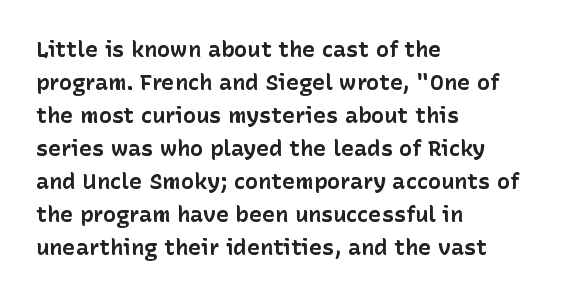
Q: Is the text bold? A: Yes.
Q: Is the text italic (slanted)? A: No, it is upright.
Q: Is the text underlined? A: No.
Q: How is the paragraph aligned? A: Left-aligned.
Q: Is the spacing between letters normal or unusually wide? A: Normal.
Q: Is the spacing between lines tight, normal or loose? A: Normal.
